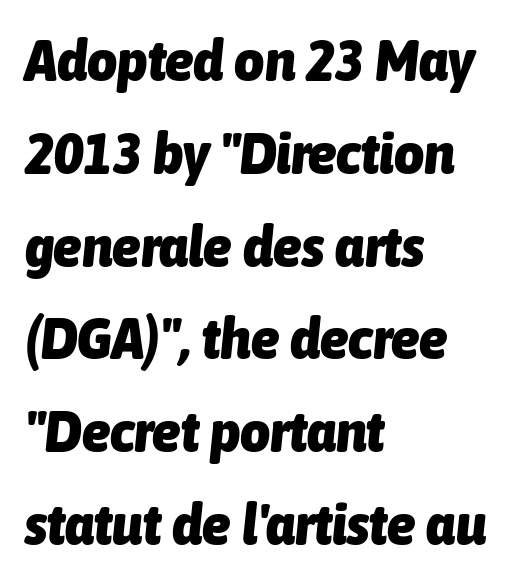
{"italic": "yes", "lean": "right", "slant_degrees": 6, "bold": "yes", "weight": "heavy", "width": "condensed", "stroke_contrast": "low", "x_height": "medium", "monospaced": "no", "underline": "no", "align": "left", "line_spacing": "normal", "line_spacing_ratio": 1.6, "letter_spacing": "normal", "letter_spacing_em": 0.0, "glyph_px": 58}
